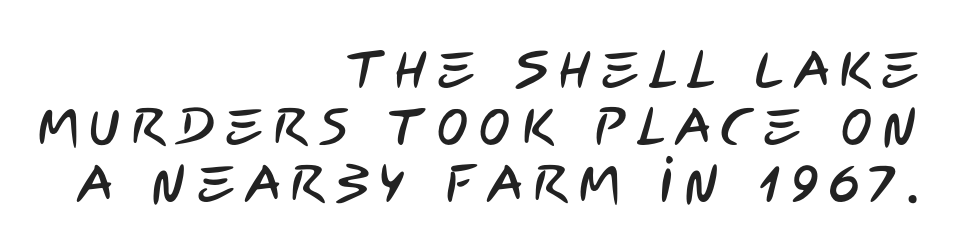
{"serif": "no", "width": "condensed", "stroke_contrast": "low", "x_height": "large", "monospaced": "no", "underline": "no", "align": "right", "line_spacing": "tight", "line_spacing_ratio": 1.1, "letter_spacing": "wide", "letter_spacing_em": 0.21, "glyph_px": 52}
